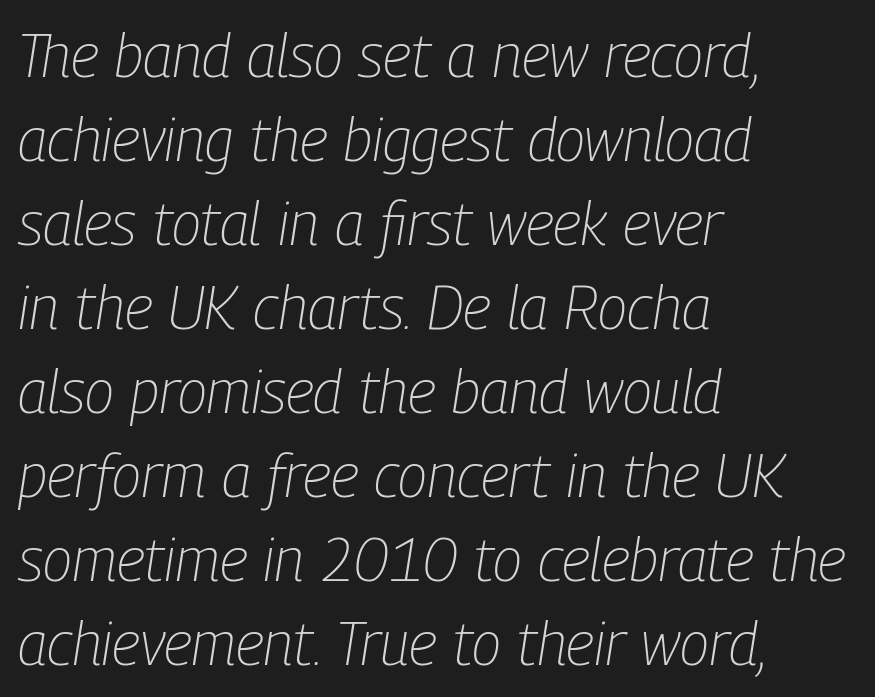
Q: Is the text bold? A: No.
Q: Is the text italic (slanted)? A: Yes, it leans right by about 9 degrees.
Q: Is the text underlined? A: No.
Q: How is the paragraph aligned? A: Left-aligned.
Q: Is the spacing between letters normal or unusually wide? A: Normal.
Q: Is the spacing between lines tight, normal or loose? A: Normal.
Q: Width (condensed, normal, or wide)? A: Condensed.
Q: Stroke contrast? A: Low.
Q: x-height? A: Medium.
Q: Monospaced? A: No.
